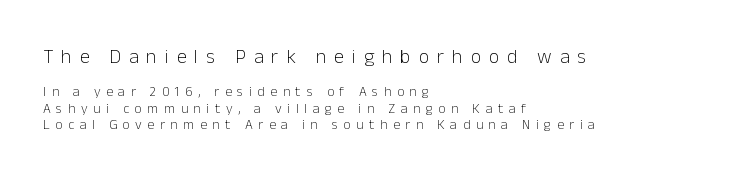
Q: Is the text bold? A: No.
Q: Is the text italic (slanted)? A: No, it is upright.
Q: Is the text underlined? A: No.
Q: How is the paragraph aligned? A: Left-aligned.
Q: Is the spacing between letters normal or unusually wide? A: Unusually wide.
Q: Which block of text is set in a larger size, the first (top) or the second (bottom)? A: The first (top) one.
